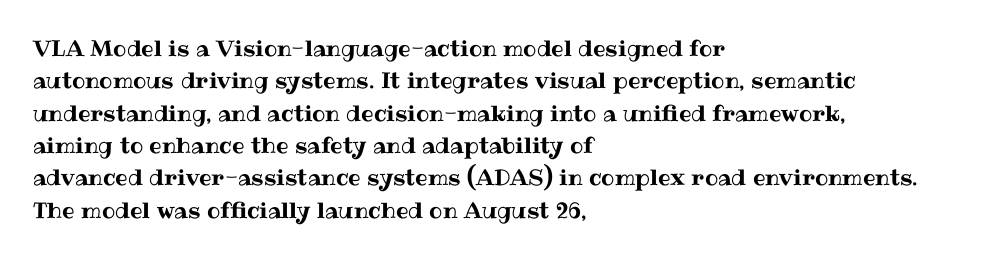
The image shows 22 px text type, upright; set left-aligned, normal line spacing (1.47x), normal letter spacing, not underlined.
